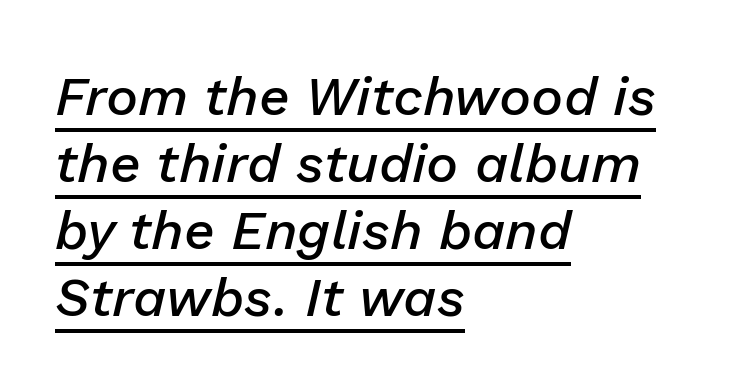
Q: Is the text bold? A: Semi-bold.
Q: Is the text italic (slanted)? A: Yes, it leans right by about 13 degrees.
Q: Is the text underlined? A: Yes.
Q: How is the paragraph aligned? A: Left-aligned.
Q: Is the spacing between letters normal or unusually wide? A: Normal.
Q: Width (condensed, normal, or wide)? A: Normal.
Q: Stroke contrast? A: Low.
Q: x-height? A: Medium.
Q: Monospaced? A: No.
